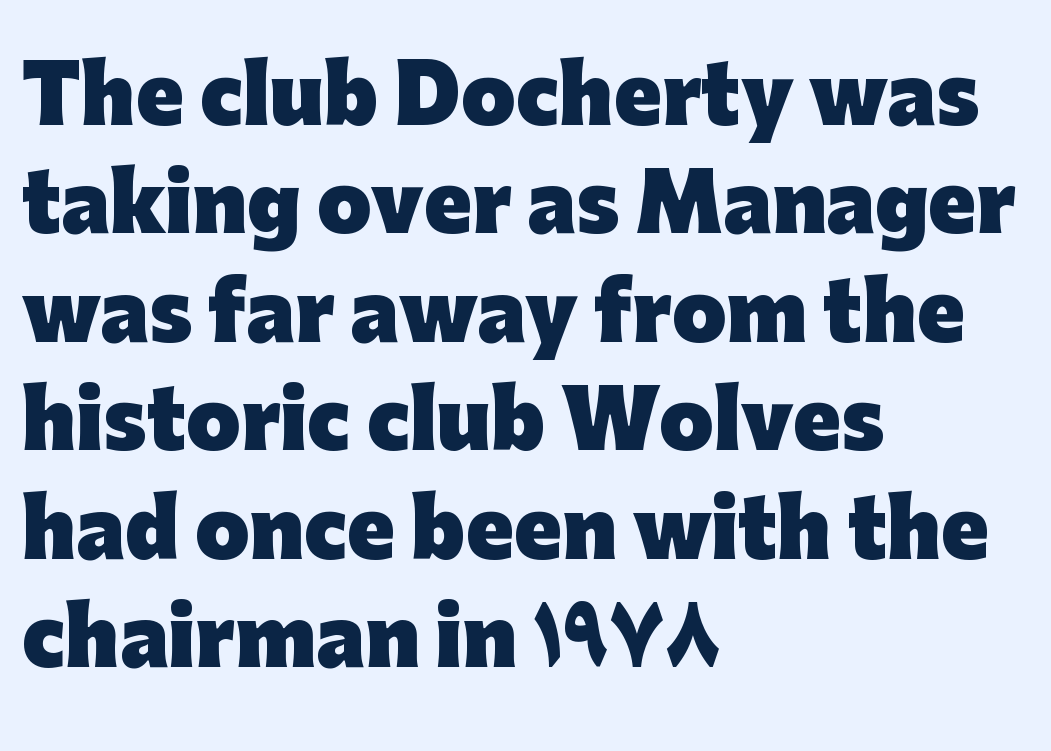
The image shows 78 px heavy sans-serif type, upright; set left-aligned, normal line spacing (1.39x), normal letter spacing, not underlined; low stroke contrast and a medium x-height.
